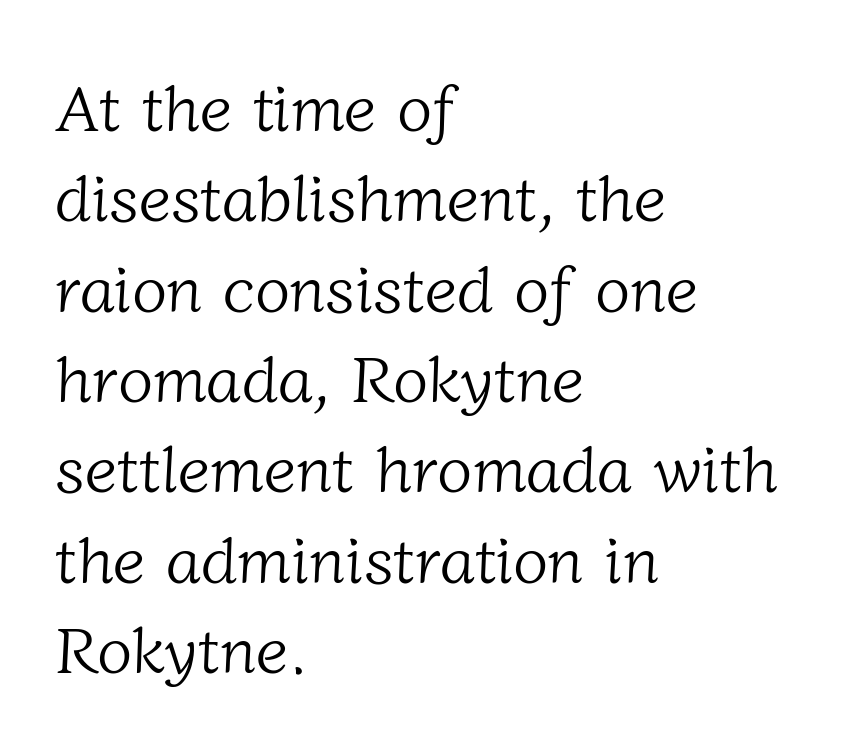
Note: serifs present on the glyphs. A student would call this left alignment; a typographer would say flush left, rag right. If you measured baseline to baseline, you'd find a middling distance. Just letters on the line, the space beneath them empty. Heaviness? Minimal to ordinary, like unemphasized prose.
